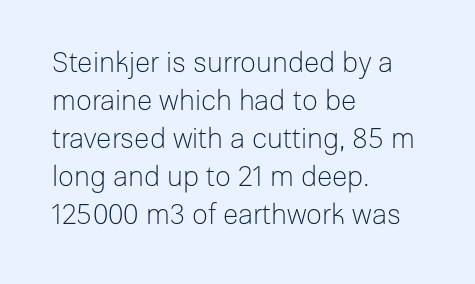
Q: Is the text bold? A: No.
Q: Is the text italic (slanted)? A: No, it is upright.
Q: Is the typeface a serif or a sans-serif typeface? A: Sans-serif.
Q: Is the text underlined? A: No.
Q: How is the paragraph aligned? A: Left-aligned.
Q: Is the spacing between letters normal or unusually wide? A: Normal.
Q: Is the spacing between lines tight, normal or loose? A: Normal.
Q: Width (condensed, normal, or wide)? A: Normal.
Q: Stroke contrast? A: Low.
Q: x-height? A: Medium.
Q: Monospaced? A: No.
